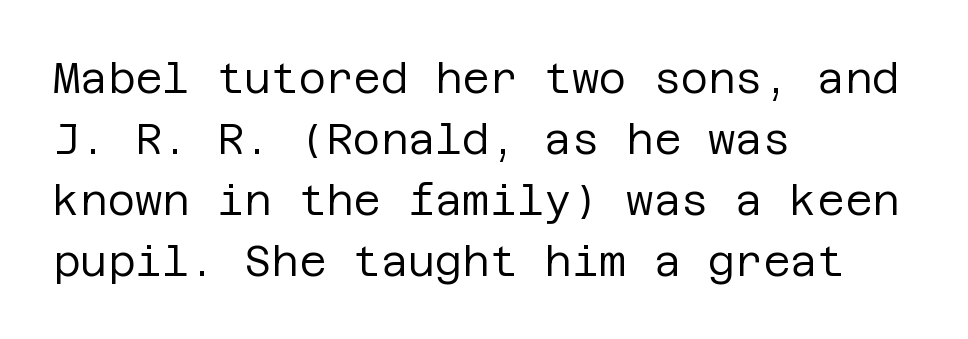
Q: Is the text bold? A: No.
Q: Is the text italic (slanted)? A: No, it is upright.
Q: Is the typeface a serif or a sans-serif typeface? A: Sans-serif.
Q: Is the text underlined? A: No.
Q: How is the paragraph aligned? A: Left-aligned.
Q: Is the spacing between letters normal or unusually wide? A: Normal.
Q: Is the spacing between lines tight, normal or loose? A: Normal.
Q: Width (condensed, normal, or wide)? A: Normal.
Q: Stroke contrast? A: Low.
Q: x-height? A: Large.
